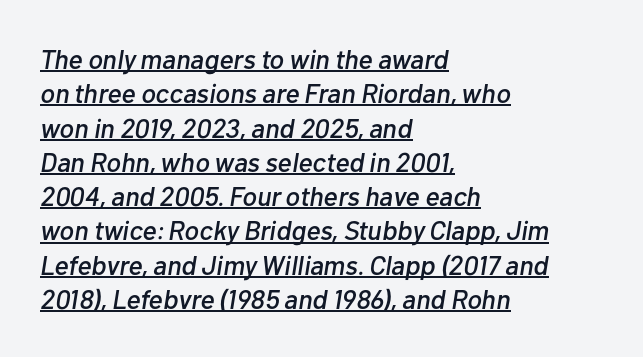
Q: Is the text italic (slanted)? A: Yes, it leans right by about 10 degrees.
Q: Is the text underlined? A: Yes.
Q: How is the paragraph aligned? A: Left-aligned.
Q: Is the spacing between letters normal or unusually wide? A: Normal.
Q: Is the spacing between lines tight, normal or loose? A: Normal.
